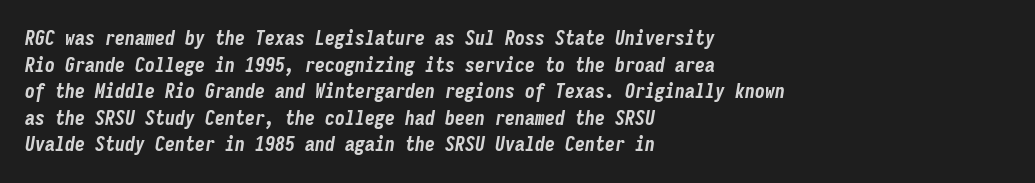
Q: Is the text bold? A: Yes.
Q: Is the text italic (slanted)? A: Yes, it leans right by about 9 degrees.
Q: Is the text underlined? A: No.
Q: How is the paragraph aligned? A: Left-aligned.
Q: Is the spacing between letters normal or unusually wide? A: Normal.
Q: Is the spacing between lines tight, normal or loose? A: Normal.
